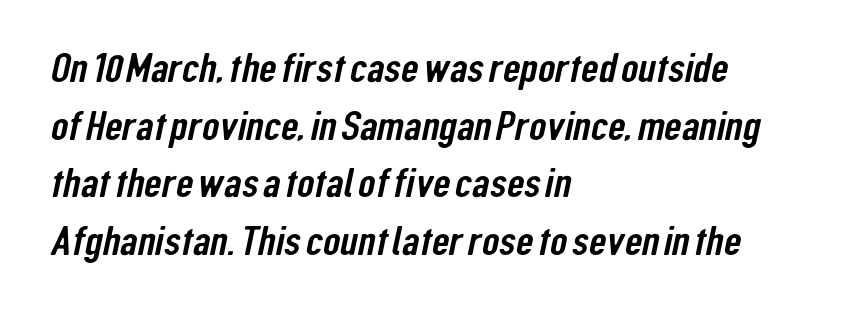
The letters sit at their default tracking, neither squeezed nor spread. Is this a fixed-width face? No — the glyphs have proportional, varying widths. The type family on display is of the sans-serif kind. The gap between lines stays unmarked.
